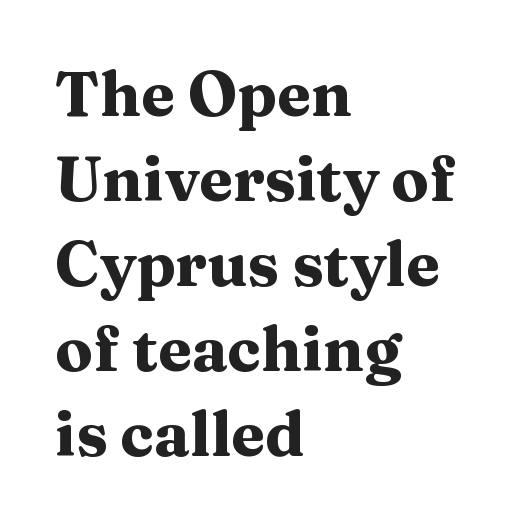
Q: Is the text bold? A: Yes.
Q: Is the text italic (slanted)? A: No, it is upright.
Q: Is the typeface a serif or a sans-serif typeface? A: Serif.
Q: Is the text underlined? A: No.
Q: How is the paragraph aligned? A: Left-aligned.
Q: Is the spacing between letters normal or unusually wide? A: Normal.
Q: Is the spacing between lines tight, normal or loose? A: Normal.
Q: Width (condensed, normal, or wide)? A: Wide.
Q: Stroke contrast? A: Medium.
Q: x-height? A: Medium.
Q: Monospaced? A: No.
